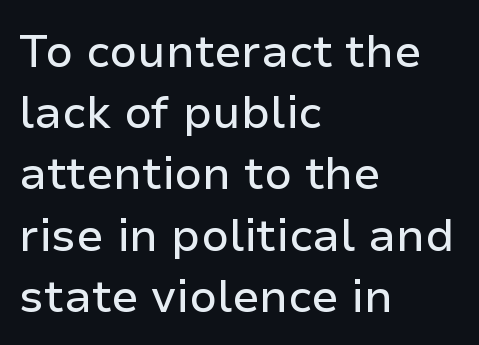
The tracking reads as untouched default to a designer's eye. A sans-serif font was chosen for this passage. Line spacing here is normal. The rag falls on the right side of this text block. The type sits square on the baseline with zero lean. The letters advance in unequal steps, a hallmark of proportional type.
